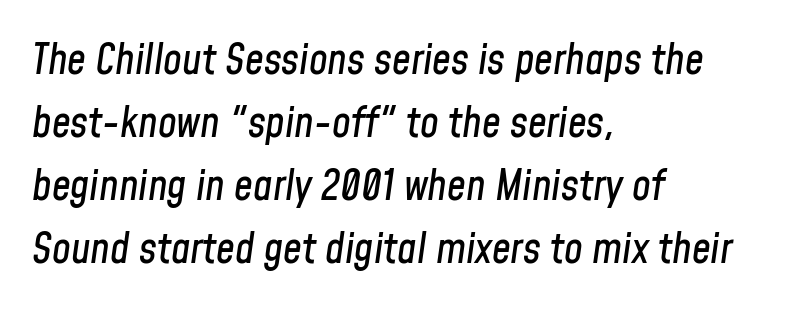
A normal amount of white space separates one row of letters from the next. The whole block is typeset with a tilt. A bare baseline throughout the passage. Between one letter and the next there's only the usual sliver of space.
